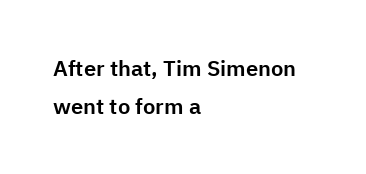
The image shows 22 px text type, upright; set left-aligned, line spacing 1.72x, normal letter spacing, not underlined.
